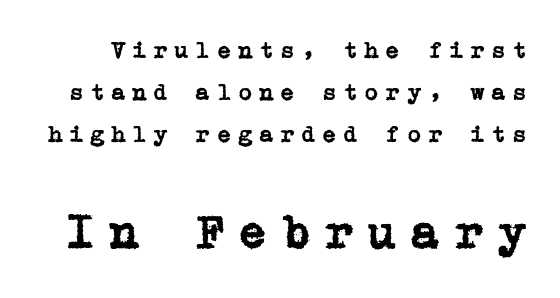
The string is rendered with underlining switched off. The type is letterspaced generously, with wide tracking. You can tell from the footed stems that serif type was used. Look at the glyph heights: the lower group is clearly the bigger setting. The type sits square on the baseline with zero lean.
